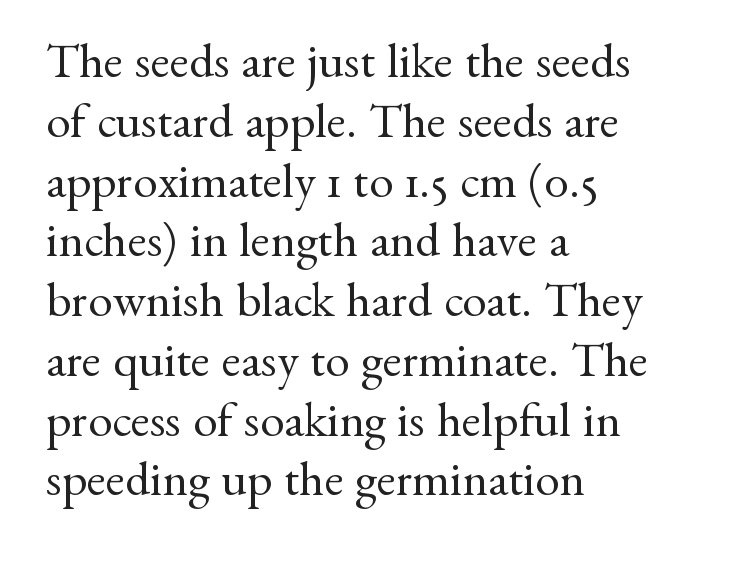
{"serif": "yes", "italic": "no", "bold": "no", "weight": "regular", "width": "normal", "stroke_contrast": "medium", "x_height": "small", "monospaced": "no", "underline": "no", "align": "left", "line_spacing_ratio": 1.22, "letter_spacing": "normal", "letter_spacing_em": 0.0, "glyph_px": 49}
